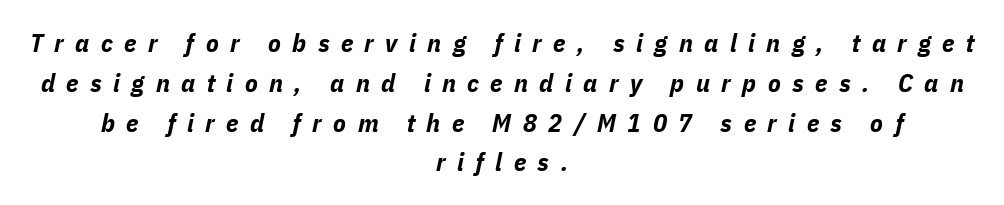
Q: Is the text bold? A: Yes.
Q: Is the text italic (slanted)? A: Yes, it leans right by about 11 degrees.
Q: Is the text underlined? A: No.
Q: How is the paragraph aligned? A: Centered.
Q: Is the spacing between letters normal or unusually wide? A: Unusually wide.
Q: Is the spacing between lines tight, normal or loose? A: Normal.
